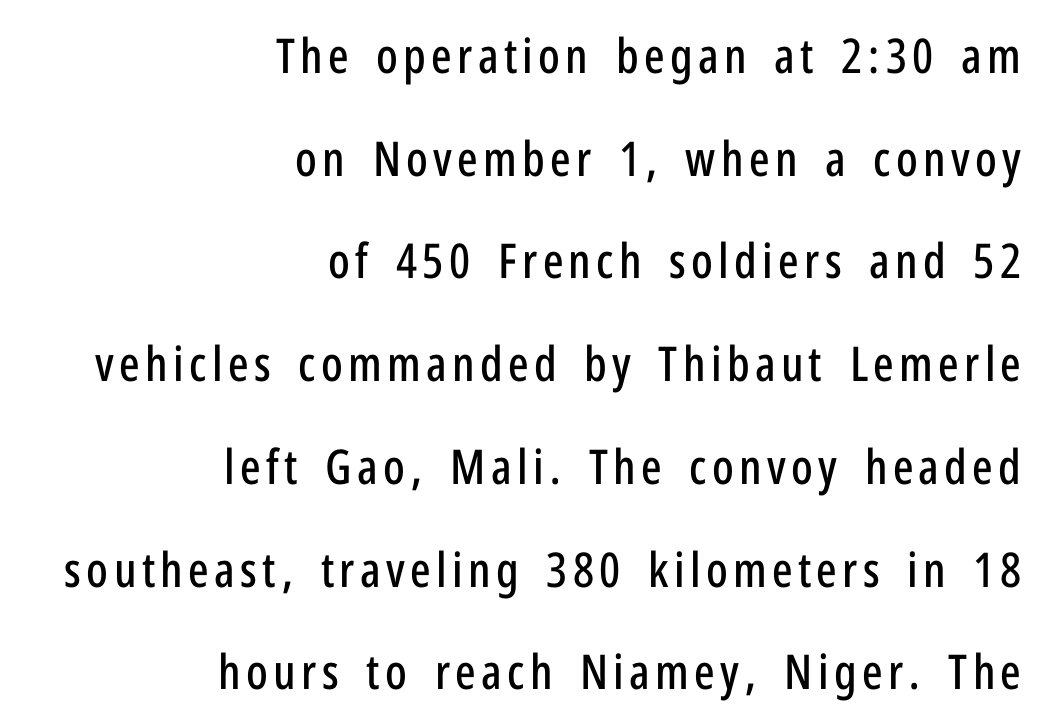
These lines stack with their right ends in a neat column. Nope, no serifs anywhere on these letters. When letters stand straight like this, we call the style roman or upright. The space beneath each line is pristine and unruled. This sample has the flowing, uneven cadence of proportional lettering.
